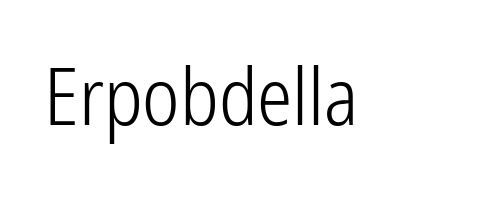
The foot of each line stays bare and open. Each word holds together tightly as a unit, with standard inter-letter gaps. The letters advance in unequal steps, a hallmark of proportional type. No italicization has been applied; the sample stays upright.
